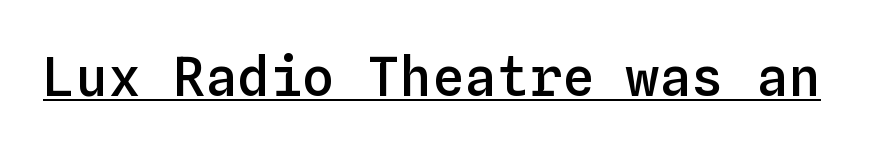
The image shows 54 px semibold type, upright, monospaced; set normal letter spacing, underlined; low stroke contrast and a medium x-height.
